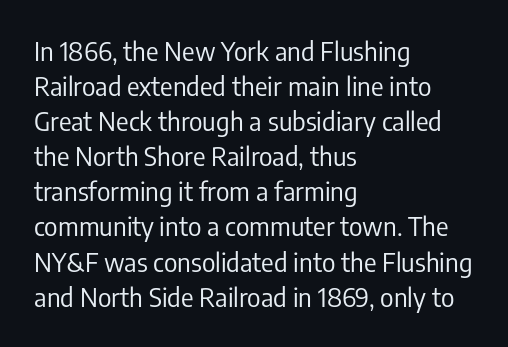
How are the letters spaced? Ordinarily, with no added tracking. Has an underline been added? It has not. Honestly, the row spacing looks completely unremarkable. The font is comparable to plain body text, perhaps lighter. Visually the block forms a straight wall on the left and a jagged coastline on the right.
